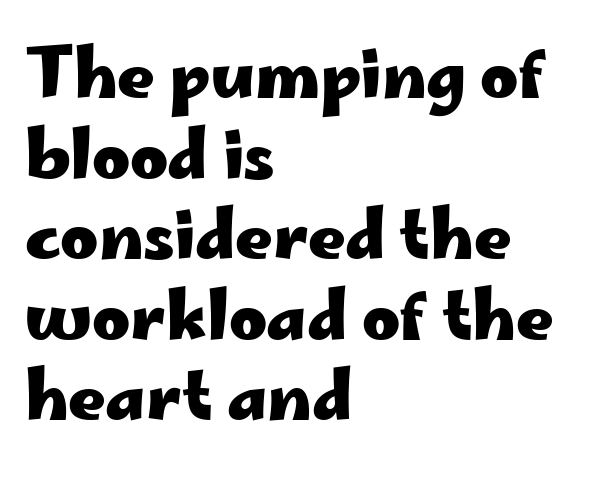
The passage shown is typeset with a sans-serif family. Only glyphs here, with clear space below each row. This rendering leaves character spacing at its baseline value. Unlike italic type, these characters show no tilt at all. Which margin do the lines hug? The left one — the right edge is uneven.
